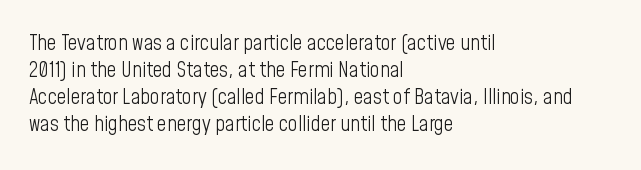
The image shows 21 px text type, upright; set left-aligned, normal line spacing (1.29x), normal letter spacing, not underlined.
